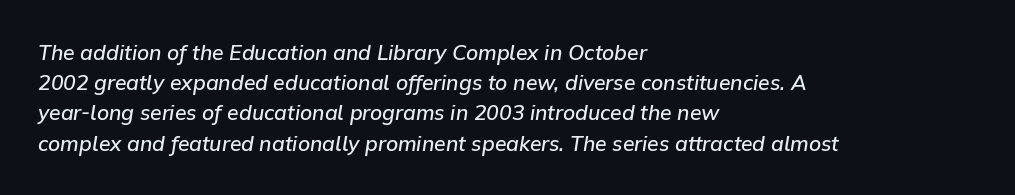
Rendered with sloped, italic letterforms. The vertical gap from one line to the next is medium. Typeset ragged right — the left edge is the straight one. What stands out about the letter spacing? Nothing — it is the standard amount.
